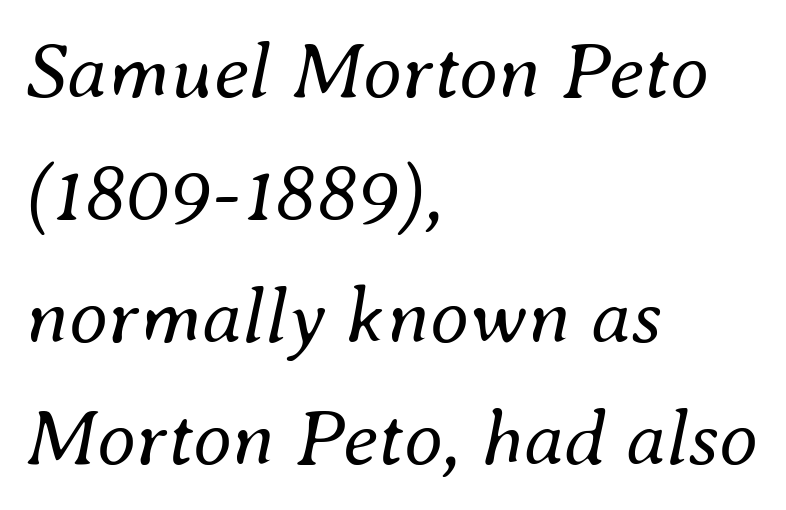
{"italic": "yes", "lean": "right", "slant_degrees": 8, "bold": "no", "weight": "regular", "width": "normal", "stroke_contrast": "medium", "x_height": "small", "monospaced": "no", "underline": "no", "align": "left", "line_spacing": "normal", "line_spacing_ratio": 1.53, "letter_spacing": "normal", "letter_spacing_em": 0.0, "glyph_px": 80}
